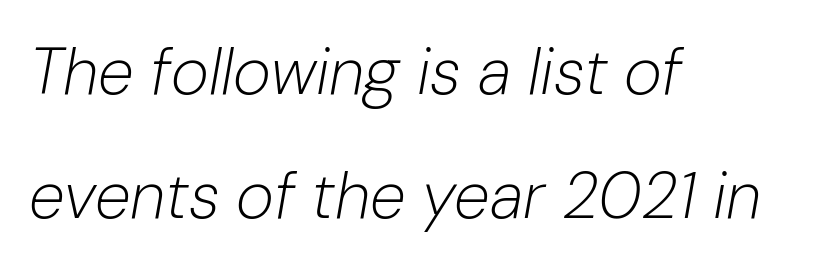
{"italic": "yes", "lean": "right", "slant_degrees": 10, "bold": "no", "weight": "light", "width": "normal", "stroke_contrast": "low", "x_height": "medium", "monospaced": "no", "underline": "no", "align": "left", "line_spacing": "loose", "line_spacing_ratio": 1.91, "letter_spacing": "normal", "letter_spacing_em": 0.0, "glyph_px": 65}
